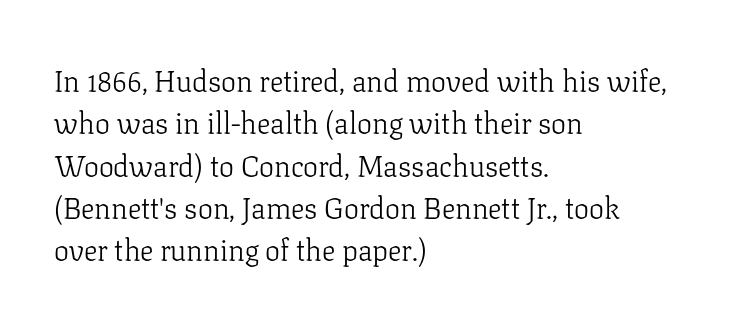
The image shows 30 px light serif type, upright; set left-aligned, normal line spacing (1.41x), normal letter spacing, not underlined; low stroke contrast and a medium x-height.
